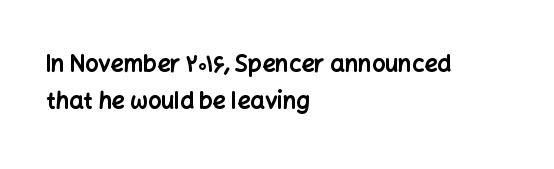
{"italic": "no", "bold": "yes", "underline": "no", "align": "left", "line_spacing": "normal", "line_spacing_ratio": 1.62, "letter_spacing": "normal", "letter_spacing_em": 0.0, "glyph_px": 23}
